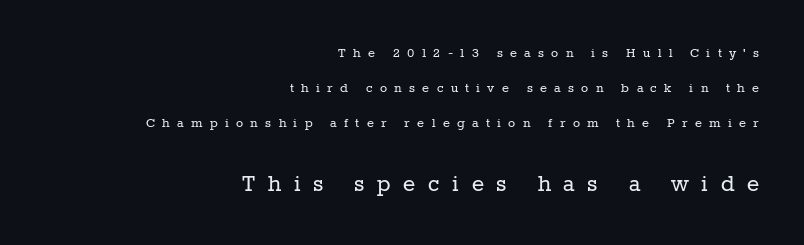
The image shows 26 px text type, upright; set right-aligned, loose line spacing (2.34x), unusually wide letter spacing (+0.49 em), not underlined; the second (bottom) block is 1.73x larger.
